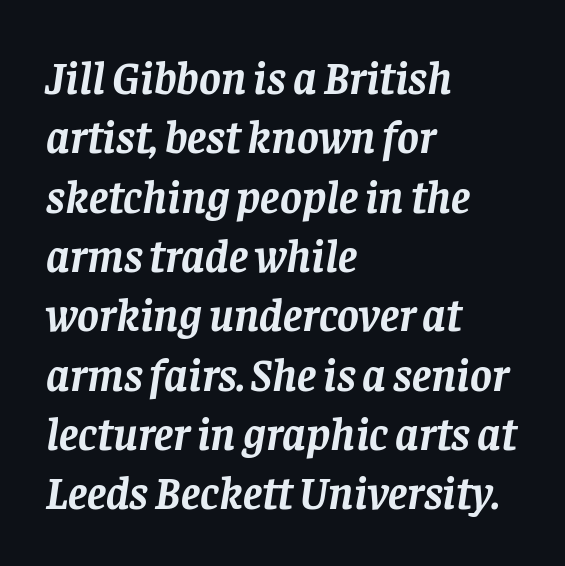
Q: Is the text bold? A: Yes.
Q: Is the text italic (slanted)? A: Yes, it leans right by about 8 degrees.
Q: Is the typeface a serif or a sans-serif typeface? A: Serif.
Q: Is the text underlined? A: No.
Q: How is the paragraph aligned? A: Left-aligned.
Q: Is the spacing between letters normal or unusually wide? A: Normal.
Q: Is the spacing between lines tight, normal or loose? A: Normal.
Q: Width (condensed, normal, or wide)? A: Normal.
Q: Stroke contrast? A: Low.
Q: x-height? A: Large.
Q: Monospaced? A: No.
